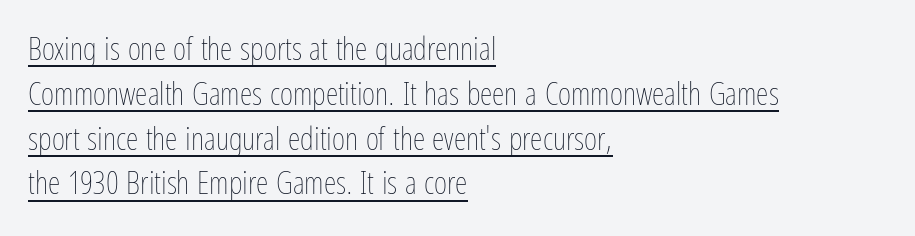
A typesetter would call this proportional, since set widths differ per character. A continuous stroke trails under the words, as in a hyperlink. The lines sit at an ordinary, default distance from one another. What stands out about the letter spacing? Nothing — it is the standard amount. The rendering anchors every line to the left-hand side.
